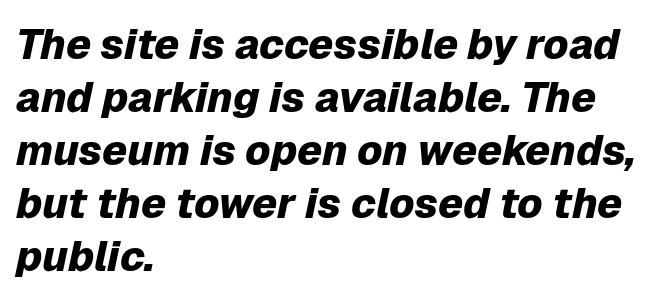
The image shows 42 px heavy type, italic (leaning right); set left-aligned, normal line spacing (1.26x), normal letter spacing, not underlined; low stroke contrast and a medium x-height.
